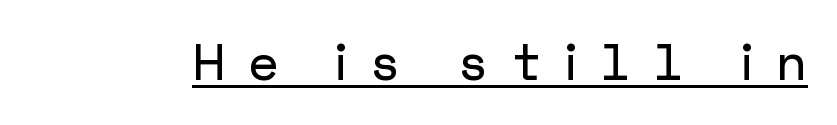
{"serif": "no", "italic": "no", "width": "normal", "stroke_contrast": "low", "x_height": "medium", "underline": "yes", "letter_spacing": "wide", "letter_spacing_em": 0.45, "glyph_px": 50}
